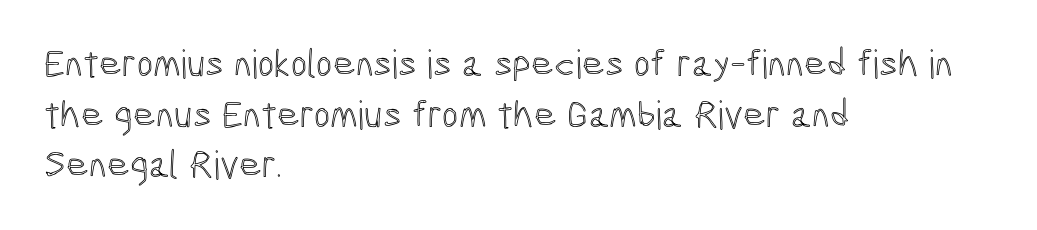
The image shows 39 px condensed type, upright; set left-aligned, normal line spacing (1.3x), normal letter spacing, not underlined; a medium x-height.
